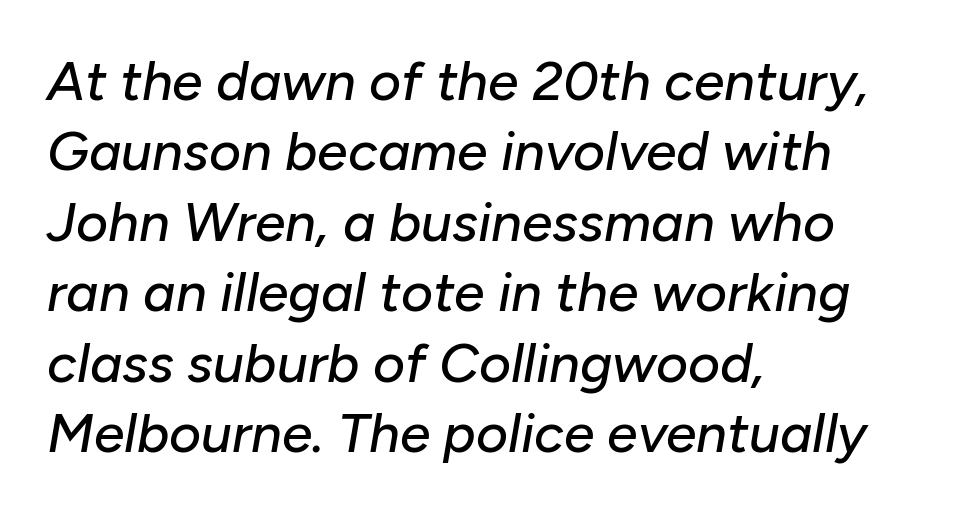
Q: Is the text italic (slanted)? A: Yes, it leans right by about 10 degrees.
Q: Is the text underlined? A: No.
Q: How is the paragraph aligned? A: Left-aligned.
Q: Is the spacing between letters normal or unusually wide? A: Normal.
Q: Is the spacing between lines tight, normal or loose? A: Normal.
Q: Width (condensed, normal, or wide)? A: Normal.
Q: Stroke contrast? A: Low.
Q: x-height? A: Medium.
Q: Monospaced? A: No.
